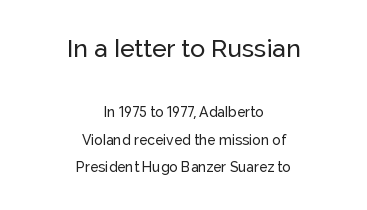
The image shows 25 px text type, upright; set centered, loose line spacing (1.99x), normal letter spacing, not underlined; the first (top) block is 1.79x larger.
